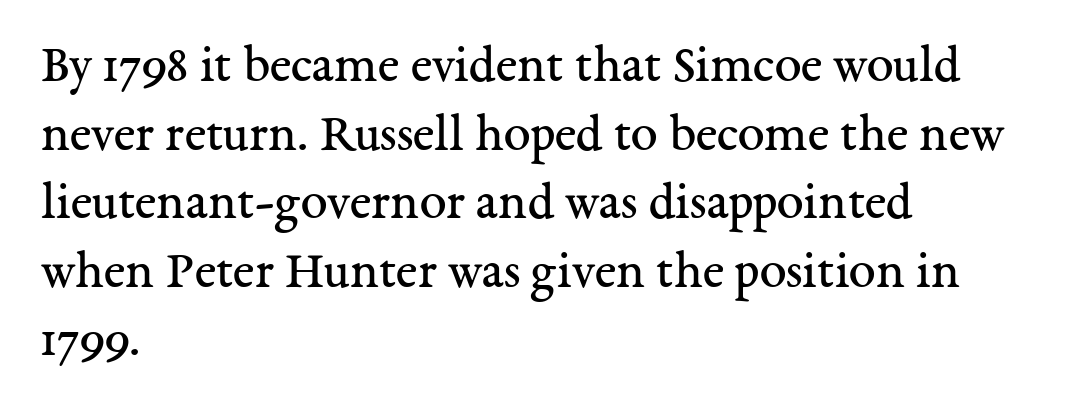
Q: Is the text bold? A: No.
Q: Is the text italic (slanted)? A: No, it is upright.
Q: Is the typeface a serif or a sans-serif typeface? A: Serif.
Q: Is the text underlined? A: No.
Q: How is the paragraph aligned? A: Left-aligned.
Q: Is the spacing between letters normal or unusually wide? A: Normal.
Q: Is the spacing between lines tight, normal or loose? A: Normal.
Q: Width (condensed, normal, or wide)? A: Normal.
Q: Stroke contrast? A: Medium.
Q: x-height? A: Medium.
Q: Monospaced? A: No.
